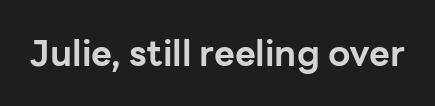
The image shows 36 px bold sans-serif type, upright; set normal letter spacing, not underlined; low stroke contrast and a medium x-height.
